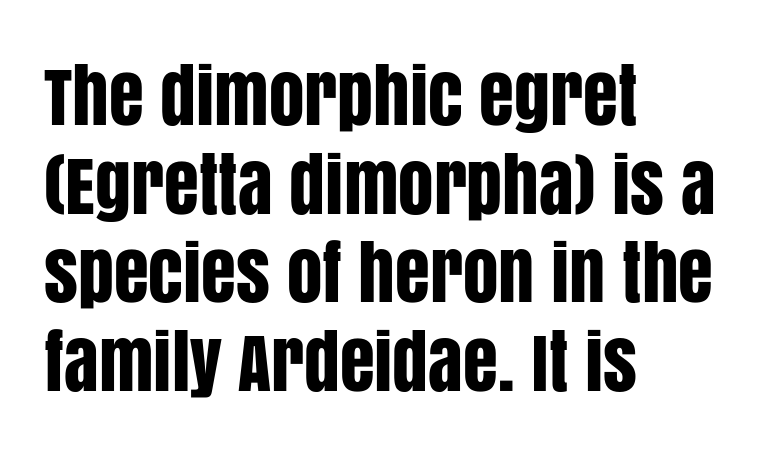
These lines keep a tight, regular rhythm from letter to letter. The area under the type is left untouched. Left-aligned paragraph, ragged on the right. You could not count columns in this text — the font is proportionally spaced. The vertical gap from one line to the next is medium.
